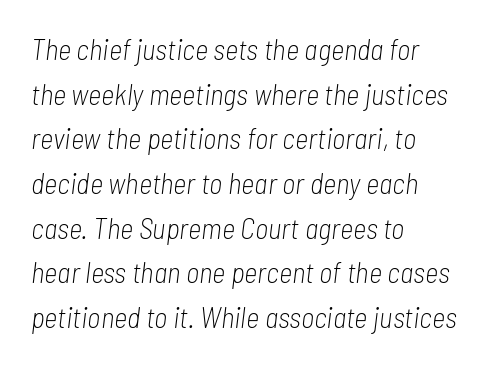
Only glyphs here, with clear space below each row. Yep, that's italic — everything's leaning. This reads as an unemphasized weight, regular at the heaviest. Tracking here is standard; glyphs follow each other at the usual distance. Visually the block forms a straight wall on the left and a jagged coastline on the right. Reading down the column, the eye jumps a familiar distance to each next line.
